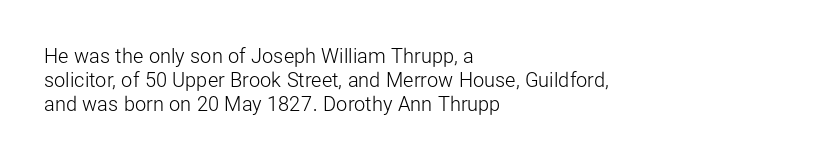
The image shows 20 px text type, upright; set left-aligned, line spacing 1.21x, normal letter spacing, not underlined.
